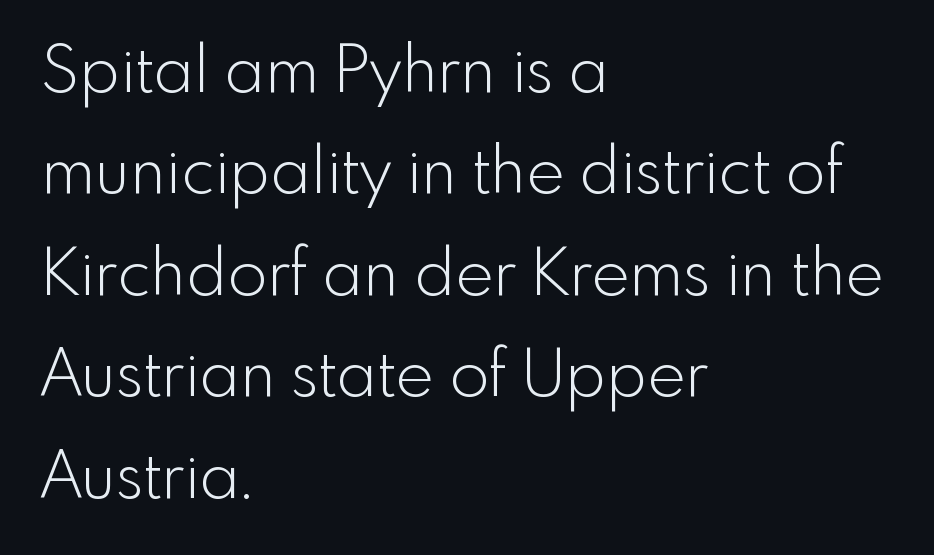
{"serif": "no", "italic": "no", "bold": "no", "weight": "light", "width": "normal", "x_height": "small", "monospaced": "no", "underline": "no", "align": "left", "line_spacing": "normal", "line_spacing_ratio": 1.56, "letter_spacing": "normal", "letter_spacing_em": 0.0, "glyph_px": 65}
